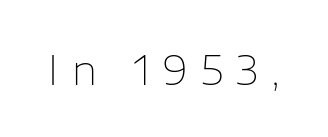
{"serif": "no", "italic": "no", "bold": "no", "weight": "thin", "width": "normal", "stroke_contrast": "low", "x_height": "medium", "monospaced": "no", "underline": "no", "letter_spacing": "wide", "letter_spacing_em": 0.33, "glyph_px": 40}
